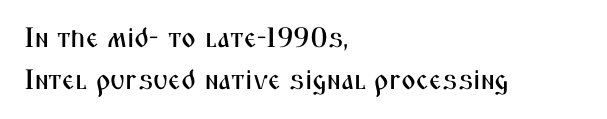
Q: Is the text italic (slanted)? A: No, it is upright.
Q: Is the typeface a serif or a sans-serif typeface? A: Sans-serif.
Q: Is the text underlined? A: No.
Q: How is the paragraph aligned? A: Left-aligned.
Q: Is the spacing between letters normal or unusually wide? A: Normal.
Q: Is the spacing between lines tight, normal or loose? A: Normal.
Q: Width (condensed, normal, or wide)? A: Condensed.
Q: Stroke contrast? A: Medium.
Q: x-height? A: Medium.
Q: Monospaced? A: No.
